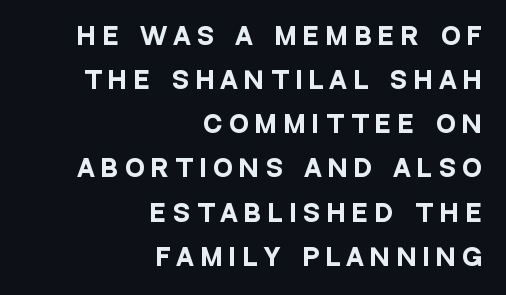
Q: Is the text bold? A: Yes.
Q: Is the text italic (slanted)? A: No, it is upright.
Q: Is the text underlined? A: No.
Q: How is the paragraph aligned? A: Right-aligned.
Q: Is the spacing between letters normal or unusually wide? A: Unusually wide.
Q: Is the spacing between lines tight, normal or loose? A: Loose.
